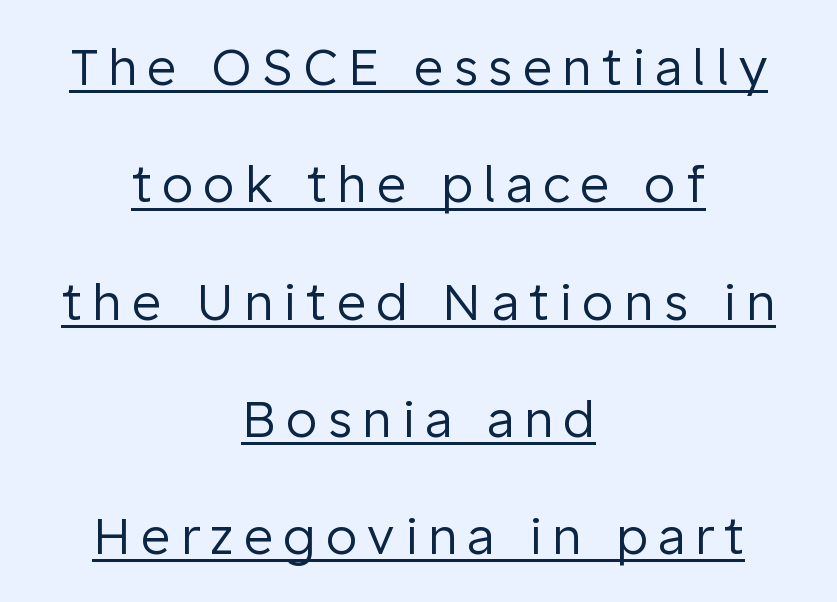
The image shows 51 px regular-weight sans-serif type, upright; set centered, loose line spacing (2.3x), unusually wide letter spacing (+0.2 em), underlined; low stroke contrast and a medium x-height.
